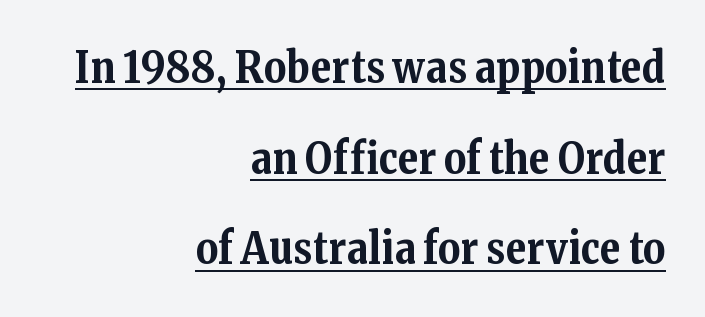
A baseline rule has been typeset under these characters. Serifs: yes, visible at the terminals of the letterforms. Character widths vary here, with narrow letters taking less room than wide ones. Upright lettering throughout.
